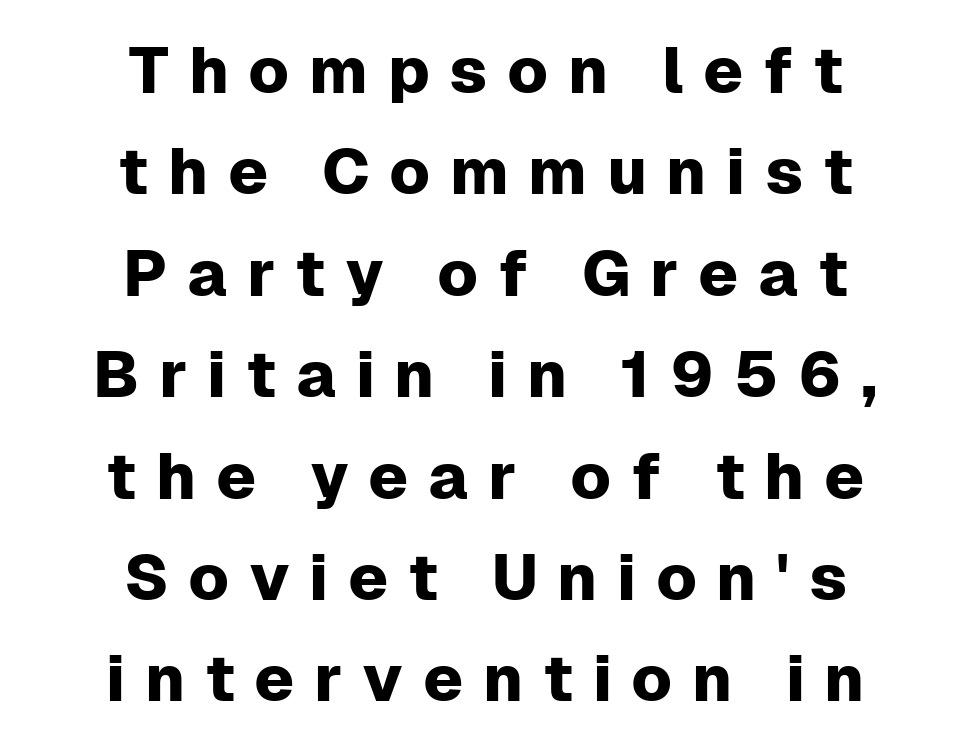
{"serif": "no", "italic": "no", "width": "normal", "stroke_contrast": "low", "x_height": "medium", "monospaced": "no", "underline": "no", "align": "center", "line_spacing": "normal", "line_spacing_ratio": 1.56, "letter_spacing": "wide", "letter_spacing_em": 0.3, "glyph_px": 65}
